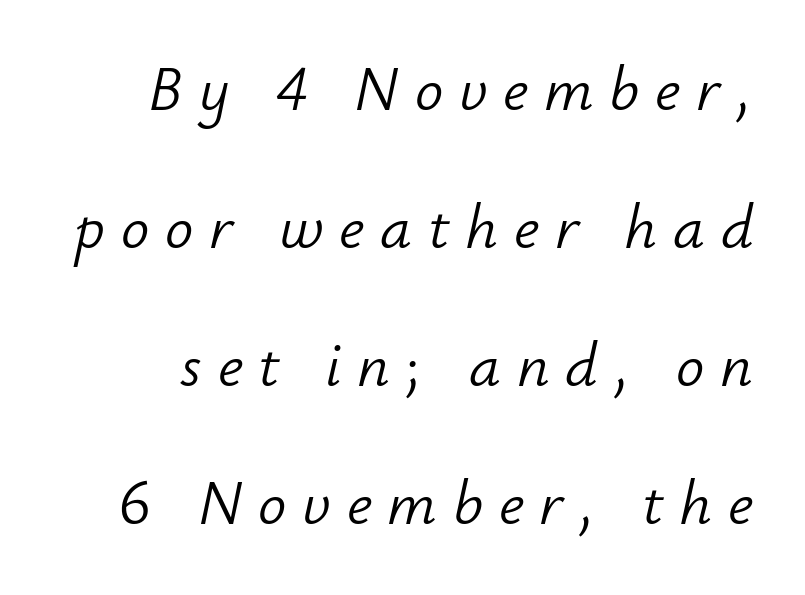
Q: Is the text bold? A: No.
Q: Is the text italic (slanted)? A: Yes, it leans right by about 12 degrees.
Q: Is the text underlined? A: No.
Q: Is the spacing between letters normal or unusually wide? A: Unusually wide.
Q: Is the spacing between lines tight, normal or loose? A: Loose.
Q: Width (condensed, normal, or wide)? A: Normal.
Q: Stroke contrast? A: Low.
Q: x-height? A: Small.
Q: Monospaced? A: No.
